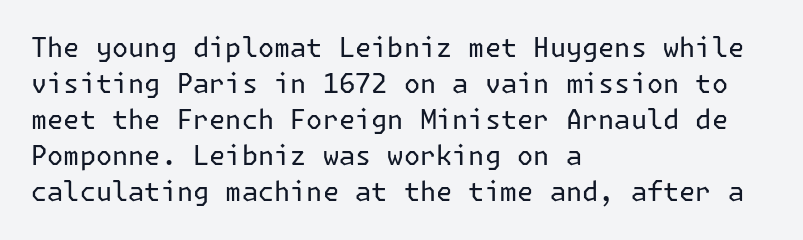
Q: Is the text bold? A: No.
Q: Is the text italic (slanted)? A: No, it is upright.
Q: Is the text underlined? A: No.
Q: How is the paragraph aligned? A: Left-aligned.
Q: Is the spacing between letters normal or unusually wide? A: Normal.
Q: Is the spacing between lines tight, normal or loose? A: Normal.
